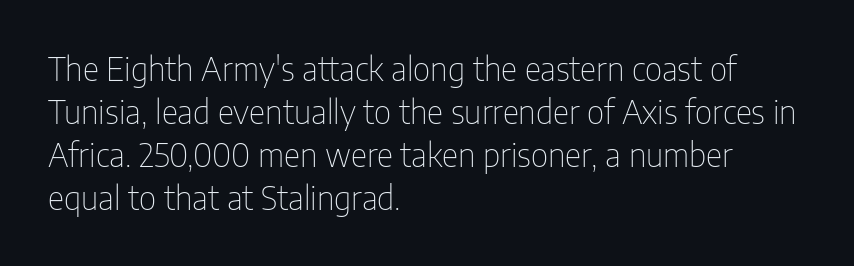
{"serif": "no", "italic": "no", "bold": "no", "weight": "thin", "width": "condensed", "stroke_contrast": "low", "x_height": "medium", "monospaced": "no", "underline": "no", "align": "left", "line_spacing": "normal", "line_spacing_ratio": 1.34, "letter_spacing": "normal", "letter_spacing_em": 0.0, "glyph_px": 32}
